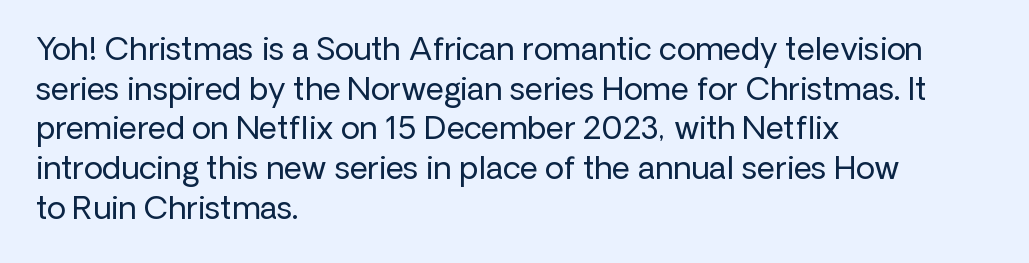
{"serif": "no", "italic": "no", "bold": "no", "weight": "regular", "width": "normal", "stroke_contrast": "low", "x_height": "medium", "monospaced": "no", "underline": "no", "align": "left", "line_spacing": "normal", "line_spacing_ratio": 1.28, "letter_spacing": "normal", "letter_spacing_em": 0.0, "glyph_px": 31}
